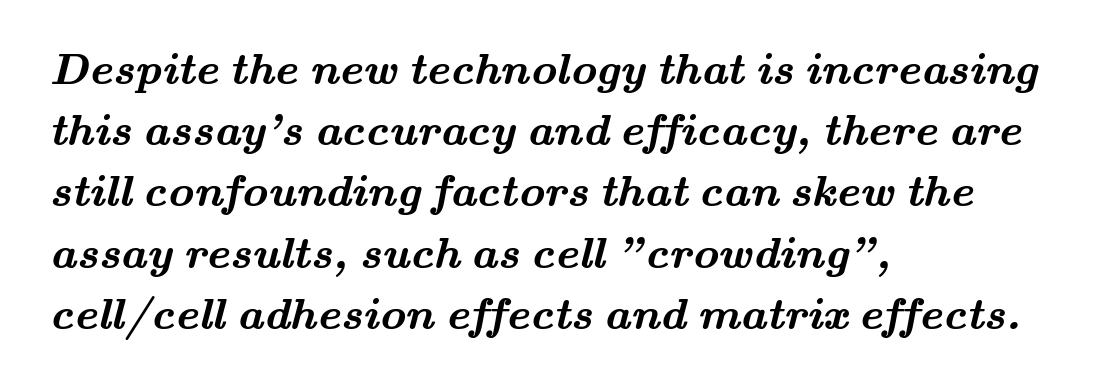
Q: Is the text bold? A: Yes.
Q: Is the typeface a serif or a sans-serif typeface? A: Serif.
Q: Is the text underlined? A: No.
Q: How is the paragraph aligned? A: Left-aligned.
Q: Is the spacing between letters normal or unusually wide? A: Normal.
Q: Is the spacing between lines tight, normal or loose? A: Normal.
Q: Width (condensed, normal, or wide)? A: Wide.
Q: Stroke contrast? A: Medium.
Q: x-height? A: Small.
Q: Monospaced? A: No.
